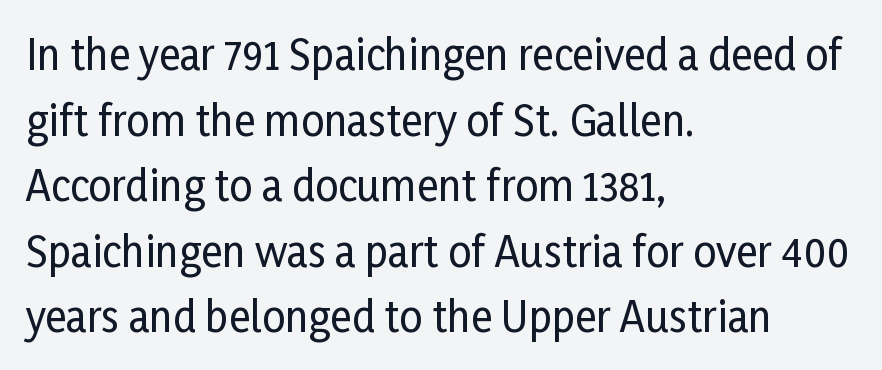
The image shows 41 px condensed sans-serif type, upright; set left-aligned, normal line spacing (1.6x), normal letter spacing, not underlined; low stroke contrast and a medium x-height.
